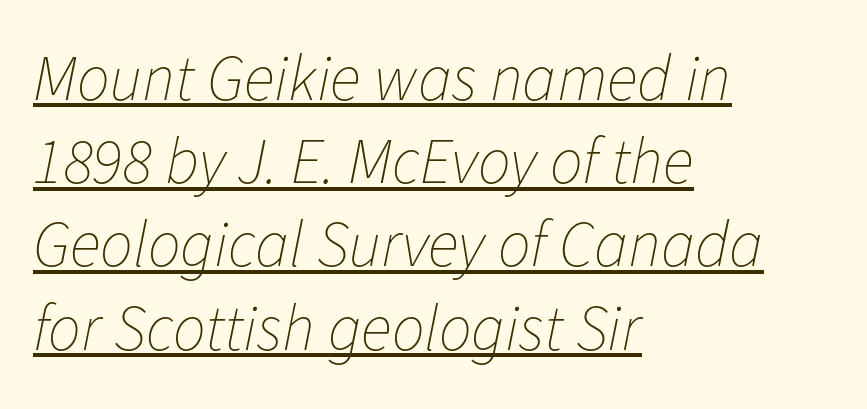
{"italic": "yes", "lean": "right", "slant_degrees": 11, "bold": "no", "weight": "thin", "width": "normal", "stroke_contrast": "low", "x_height": "medium", "monospaced": "no", "underline": "yes", "align": "left", "line_spacing": "normal", "line_spacing_ratio": 1.28, "letter_spacing": "normal", "letter_spacing_em": 0.0, "glyph_px": 65}
